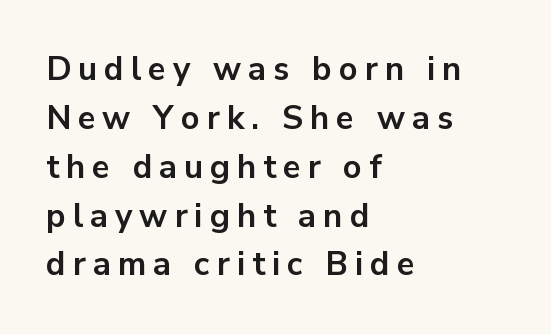
Q: Is the text bold? A: Yes.
Q: Is the text italic (slanted)? A: No, it is upright.
Q: Is the typeface a serif or a sans-serif typeface? A: Sans-serif.
Q: Is the text underlined? A: No.
Q: How is the paragraph aligned? A: Left-aligned.
Q: Is the spacing between letters normal or unusually wide? A: Unusually wide.
Q: Is the spacing between lines tight, normal or loose? A: Normal.
Q: Width (condensed, normal, or wide)? A: Normal.
Q: Stroke contrast? A: Low.
Q: x-height? A: Medium.
Q: Monospaced? A: No.
